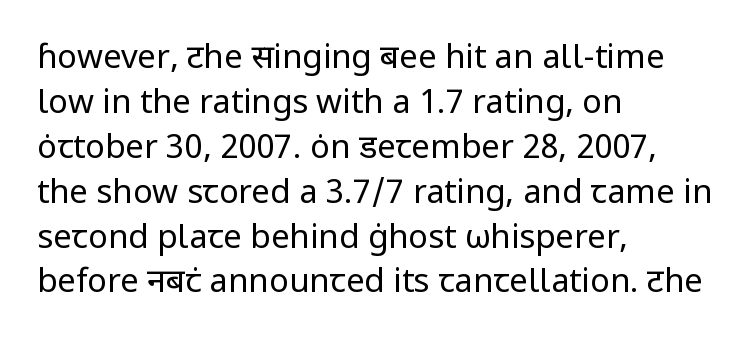
The image shows 33 px regular-weight sans-serif type, upright; set left-aligned, normal line spacing (1.36x), normal letter spacing, not underlined; low stroke contrast and a medium x-height.
